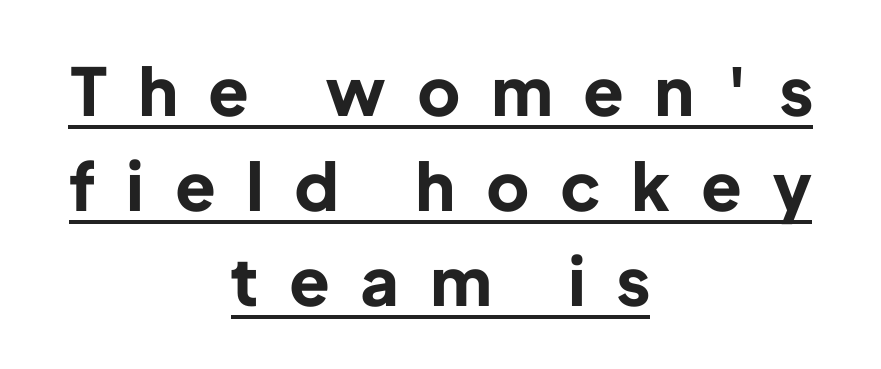
The characters display no serif detailing; their extremities are plain. Note the varied advance widths — an 'i' is clearly narrower than an 'm'. When letters stand straight like this, we call the style roman or upright. Does extra space separate the letters? Yes, quite a lot of it. The rag falls on both sides of this text block equally. This is underlined copy, the kind a proofreader might mark for attention.
